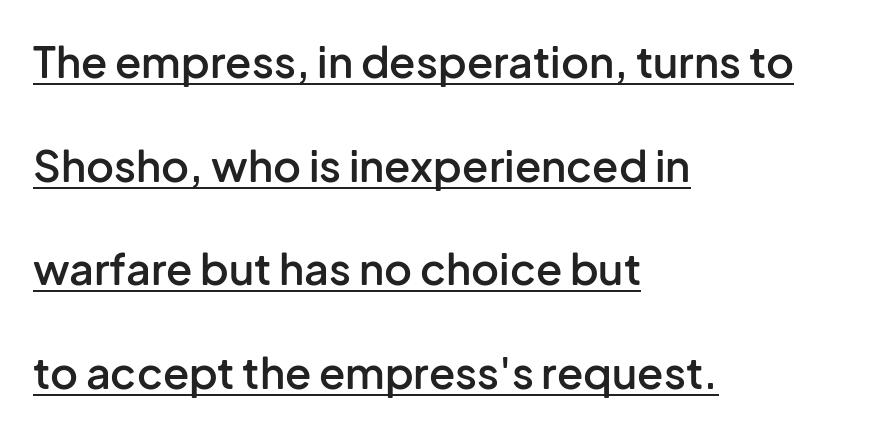
{"serif": "no", "italic": "no", "bold": "semi", "weight": "semibold", "width": "normal", "stroke_contrast": "low", "x_height": "medium", "monospaced": "no", "underline": "yes", "align": "left", "line_spacing": "loose", "line_spacing_ratio": 2.41, "letter_spacing": "normal", "letter_spacing_em": 0.0, "glyph_px": 43}
